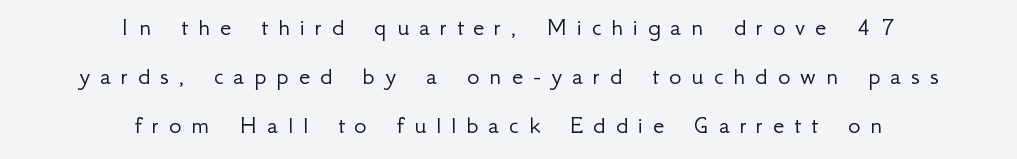
Q: Is the text bold? A: No.
Q: Is the text italic (slanted)? A: No, it is upright.
Q: Is the text underlined? A: No.
Q: How is the paragraph aligned? A: Centered.
Q: Is the spacing between letters normal or unusually wide? A: Unusually wide.
